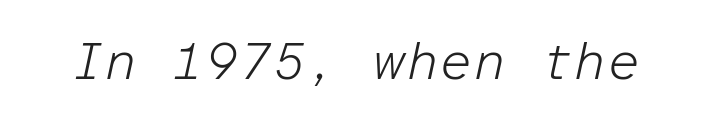
Descenders hang freely into open space. This is oblique type, the kind used for emphasis or titles. Spacing between characters is what you'd get straight out of the box. Monospaced: the letters line up in strict vertical columns. No extra ink here — the face is not bold.
